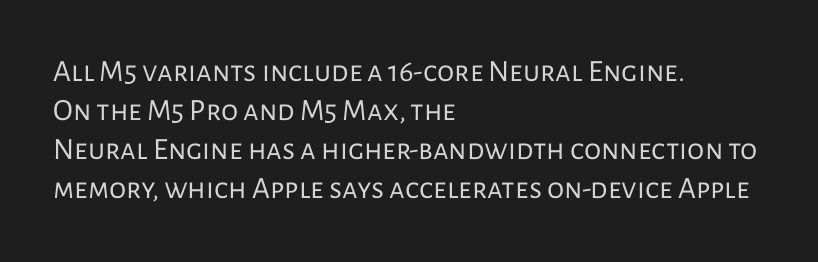
Q: Is the text bold? A: No.
Q: Is the text italic (slanted)? A: No, it is upright.
Q: Is the typeface a serif or a sans-serif typeface? A: Sans-serif.
Q: Is the text underlined? A: No.
Q: How is the paragraph aligned? A: Left-aligned.
Q: Is the spacing between letters normal or unusually wide? A: Normal.
Q: Is the spacing between lines tight, normal or loose? A: Normal.
Q: Width (condensed, normal, or wide)? A: Normal.
Q: Stroke contrast? A: Low.
Q: x-height? A: Medium.
Q: Monospaced? A: No.
